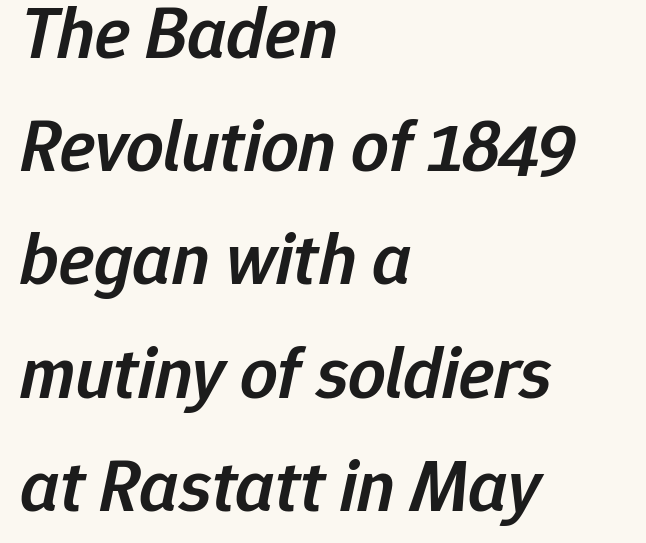
Each line starts at the same left margin while the right side varies. Looking at the ascenders, they clearly lean. This block has exactly the height ordinary leading produces. Emphasis by weight is partial: semibold. Caption: standard tracking, unaltered.
